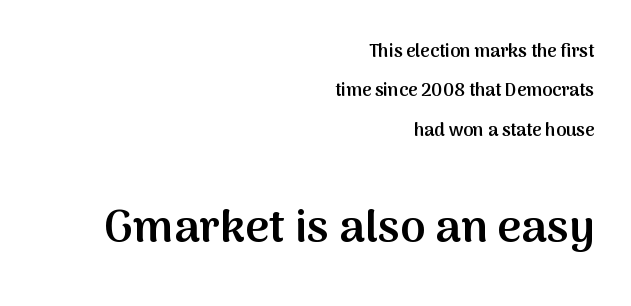
The image shows 46 px semibold sans-serif type, upright; set right-aligned, loose line spacing (2.19x), normal letter spacing, not underlined; the second (bottom) block is 2.56x larger; medium stroke contrast and a medium x-height.
